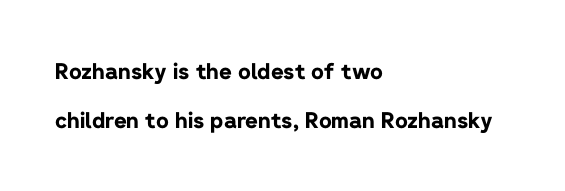
Q: Is the text bold? A: Yes.
Q: Is the text italic (slanted)? A: No, it is upright.
Q: Is the text underlined? A: No.
Q: How is the paragraph aligned? A: Left-aligned.
Q: Is the spacing between letters normal or unusually wide? A: Normal.
Q: Is the spacing between lines tight, normal or loose? A: Loose.
